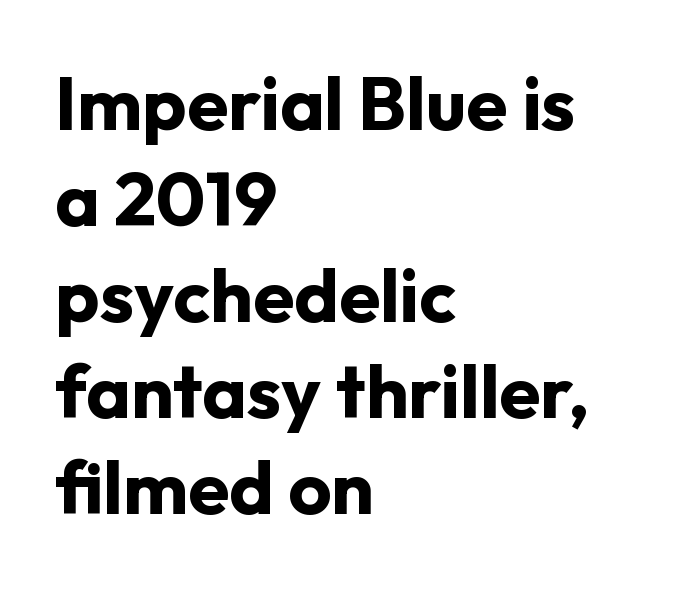
Q: Is the text bold? A: Yes.
Q: Is the text italic (slanted)? A: No, it is upright.
Q: Is the typeface a serif or a sans-serif typeface? A: Sans-serif.
Q: Is the text underlined? A: No.
Q: How is the paragraph aligned? A: Left-aligned.
Q: Is the spacing between letters normal or unusually wide? A: Normal.
Q: Is the spacing between lines tight, normal or loose? A: Normal.
Q: Width (condensed, normal, or wide)? A: Normal.
Q: Stroke contrast? A: Low.
Q: x-height? A: Medium.
Q: Monospaced? A: No.
